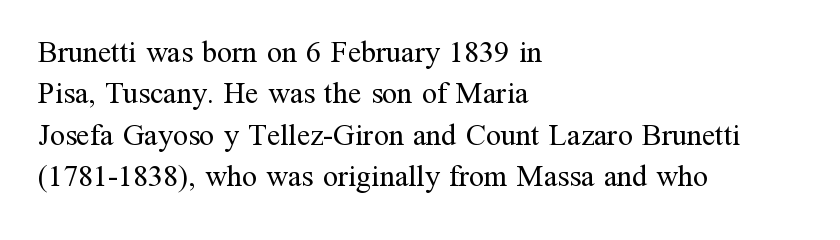
The passage shown is not underscored anywhere. The letters stand straight up with perfectly vertical stems. The setting favours the left margin, as ordinary paragraphs usually do. The letters advance in unequal steps, a hallmark of proportional type.
